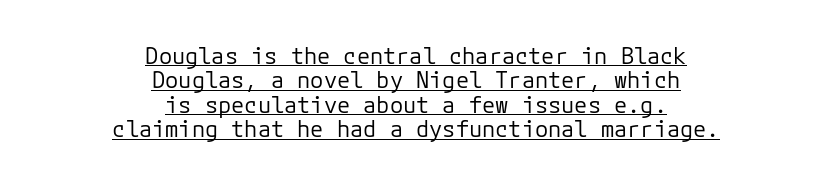
Q: Is the text bold? A: No.
Q: Is the text italic (slanted)? A: No, it is upright.
Q: Is the text underlined? A: Yes.
Q: How is the paragraph aligned? A: Centered.
Q: Is the spacing between letters normal or unusually wide? A: Normal.
Q: Is the spacing between lines tight, normal or loose? A: Tight.
